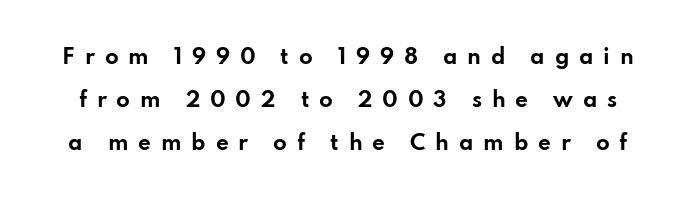
{"italic": "no", "bold": "yes", "underline": "no", "line_spacing": "loose", "line_spacing_ratio": 2.16, "letter_spacing": "wide", "letter_spacing_em": 0.49, "glyph_px": 20}
